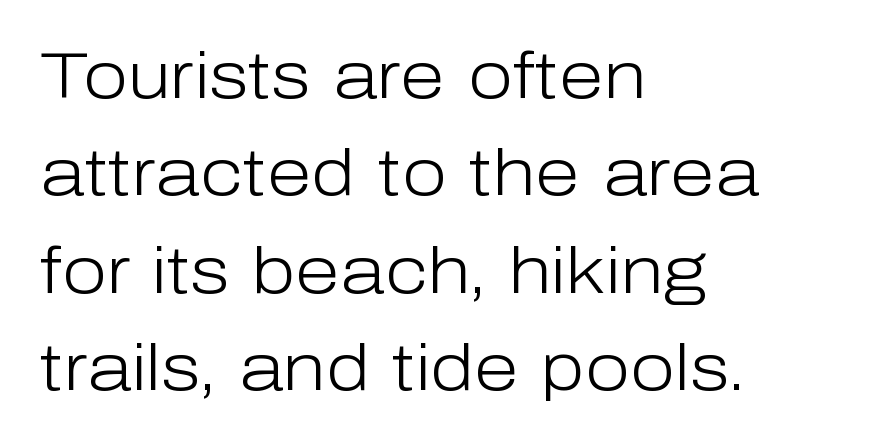
The image shows 65 px light sans-serif type, upright; set left-aligned, normal line spacing (1.5x), normal letter spacing, not underlined; low stroke contrast and a medium x-height.
